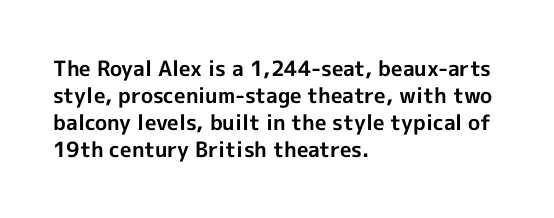
Q: Is the text bold? A: Yes.
Q: Is the text italic (slanted)? A: No, it is upright.
Q: Is the text underlined? A: No.
Q: How is the paragraph aligned? A: Left-aligned.
Q: Is the spacing between letters normal or unusually wide? A: Normal.
Q: Is the spacing between lines tight, normal or loose? A: Normal.
